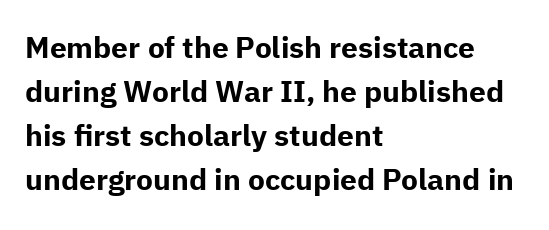
The image shows 30 px bold sans-serif type, upright; set left-aligned, normal line spacing (1.47x), normal letter spacing, not underlined; low stroke contrast and a medium x-height.
